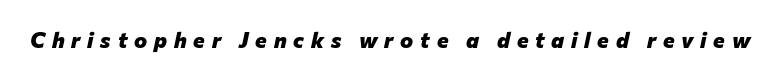
Q: Is the text bold? A: Yes.
Q: Is the text italic (slanted)? A: Yes, it leans right by about 12 degrees.
Q: Is the text underlined? A: No.
Q: Is the spacing between letters normal or unusually wide? A: Unusually wide.
